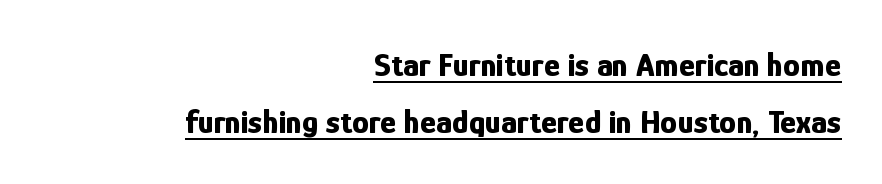
The image shows 34 px bold, condensed sans-serif type, upright; set right-aligned, normal line spacing (1.68x), normal letter spacing, underlined; low stroke contrast and a medium x-height.
